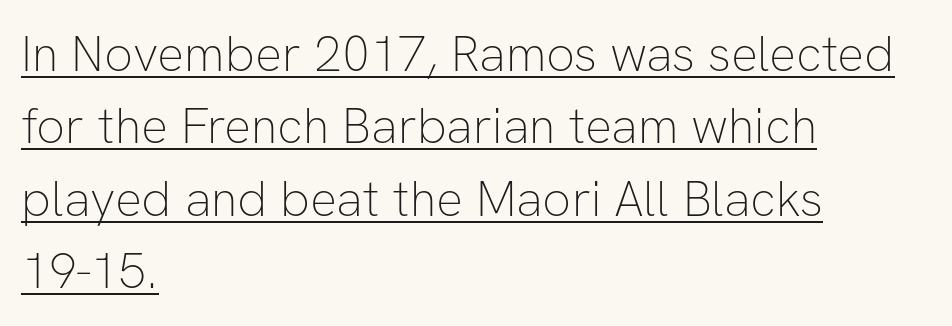
{"serif": "no", "italic": "no", "bold": "no", "weight": "thin", "width": "normal", "stroke_contrast": "low", "x_height": "medium", "monospaced": "no", "underline": "yes", "align": "left", "line_spacing": "normal", "line_spacing_ratio": 1.45, "letter_spacing": "normal", "letter_spacing_em": 0.0, "glyph_px": 50}
